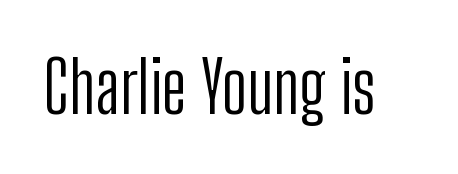
{"serif": "no", "italic": "no", "bold": "no", "weight": "light", "width": "condensed", "stroke_contrast": "low", "x_height": "medium", "monospaced": "no", "underline": "no", "letter_spacing": "normal", "letter_spacing_em": 0.0, "glyph_px": 71}
